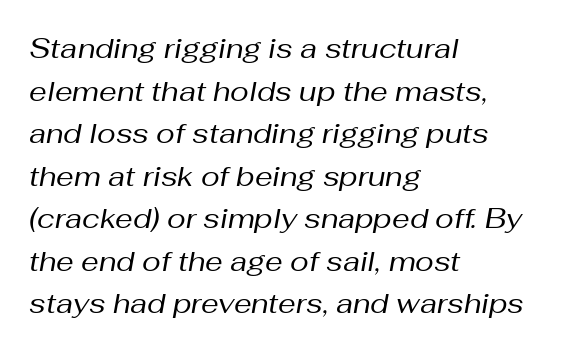
Q: Is the text bold? A: No.
Q: Is the text italic (slanted)? A: Yes, it leans right by about 10 degrees.
Q: Is the text underlined? A: No.
Q: How is the paragraph aligned? A: Left-aligned.
Q: Is the spacing between letters normal or unusually wide? A: Normal.
Q: Is the spacing between lines tight, normal or loose? A: Normal.
Q: Width (condensed, normal, or wide)? A: Normal.
Q: Stroke contrast? A: Medium.
Q: x-height? A: Medium.
Q: Monospaced? A: No.
